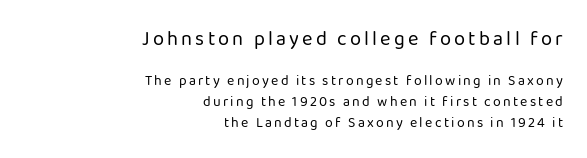
Interline gaps are of average width in this sample. Bare-footed words on every line. Is the block centered? No — it sits flush against the right margin. The more generous point size was reserved for the upper chunk. Stems and bowls with no extra thickness — not bold.
